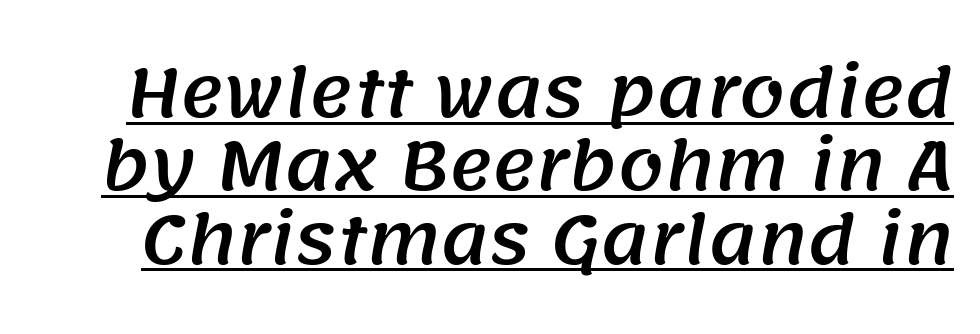
Observe the ordinary spacing: letters are neighbours, not strangers. Quick note: interline space is minimal. Serif or sans? Sans — the stroke terminals are bare. You could not count columns in this text — the font is proportionally spaced. The typesetter has applied underlining to the passage shown.
